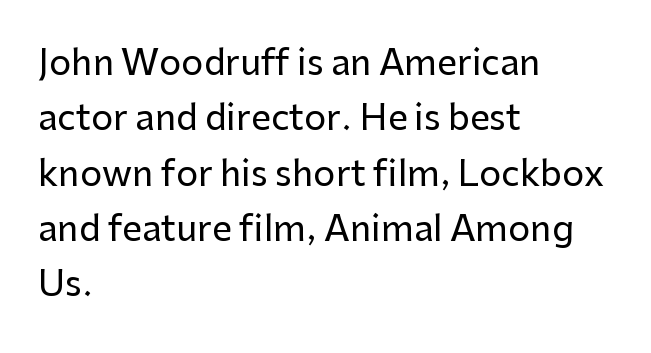
Q: Is the text italic (slanted)? A: No, it is upright.
Q: Is the typeface a serif or a sans-serif typeface? A: Sans-serif.
Q: Is the text underlined? A: No.
Q: How is the paragraph aligned? A: Left-aligned.
Q: Is the spacing between letters normal or unusually wide? A: Normal.
Q: Is the spacing between lines tight, normal or loose? A: Normal.
Q: Width (condensed, normal, or wide)? A: Normal.
Q: Stroke contrast? A: Low.
Q: x-height? A: Medium.
Q: Monospaced? A: No.
